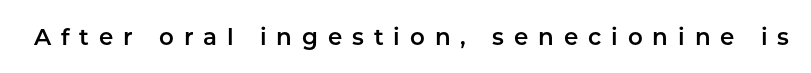
Upright lettering throughout. Plain, unruled lines of type. The letters are spread apart with noticeably loose tracking.
